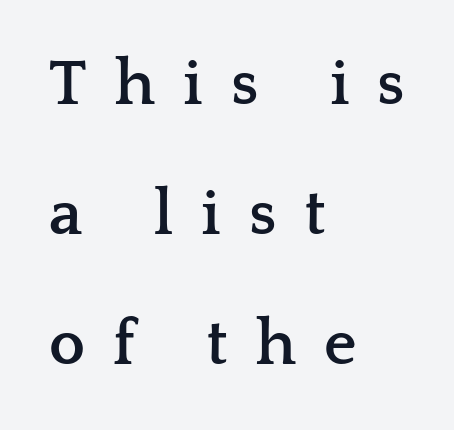
Q: Is the text bold? A: Yes.
Q: Is the text italic (slanted)? A: No, it is upright.
Q: Is the typeface a serif or a sans-serif typeface? A: Serif.
Q: Is the text underlined? A: No.
Q: How is the paragraph aligned? A: Left-aligned.
Q: Is the spacing between letters normal or unusually wide? A: Unusually wide.
Q: Is the spacing between lines tight, normal or loose? A: Loose.
Q: Width (condensed, normal, or wide)? A: Wide.
Q: Stroke contrast? A: Low.
Q: x-height? A: Medium.
Q: Monospaced? A: No.
